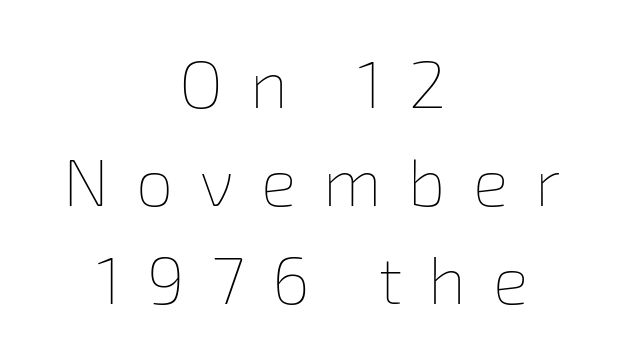
Q: Is the text bold? A: No.
Q: Is the text underlined? A: No.
Q: How is the paragraph aligned? A: Centered.
Q: Is the spacing between letters normal or unusually wide? A: Unusually wide.
Q: Is the spacing between lines tight, normal or loose? A: Normal.
Q: Width (condensed, normal, or wide)? A: Normal.
Q: Stroke contrast? A: Low.
Q: x-height? A: Medium.
Q: Monospaced? A: No.
